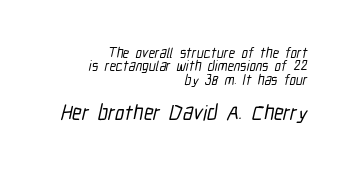
Q: Is the text underlined? A: No.
Q: How is the paragraph aligned? A: Right-aligned.
Q: Is the spacing between letters normal or unusually wide? A: Normal.
Q: Is the spacing between lines tight, normal or loose? A: Tight.
Q: Which block of text is set in a larger size, the first (top) or the second (bottom)? A: The second (bottom) one.
